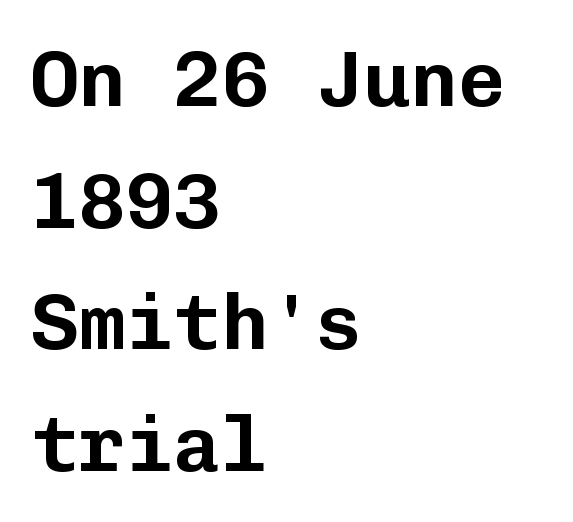
The image shows 79 px sans-serif type, upright, monospaced; set left-aligned, normal line spacing (1.54x), normal letter spacing, not underlined; low stroke contrast and a medium x-height.
